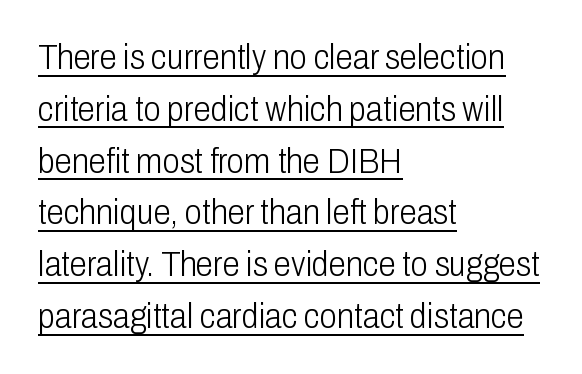
The image shows 35 px light, condensed sans-serif type, upright; set left-aligned, normal line spacing (1.48x), normal letter spacing, underlined; low stroke contrast and a medium x-height.
